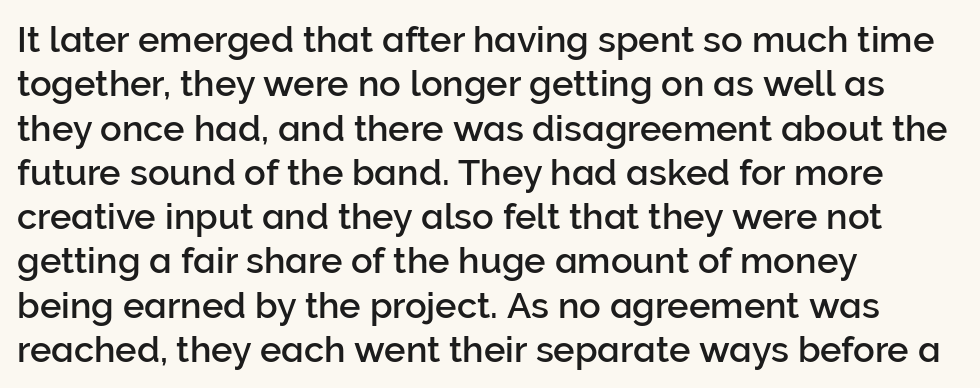
Q: Is the text italic (slanted)? A: No, it is upright.
Q: Is the typeface a serif or a sans-serif typeface? A: Sans-serif.
Q: Is the text underlined? A: No.
Q: How is the paragraph aligned? A: Left-aligned.
Q: Is the spacing between letters normal or unusually wide? A: Normal.
Q: Width (condensed, normal, or wide)? A: Normal.
Q: Stroke contrast? A: Low.
Q: x-height? A: Medium.
Q: Monospaced? A: No.
